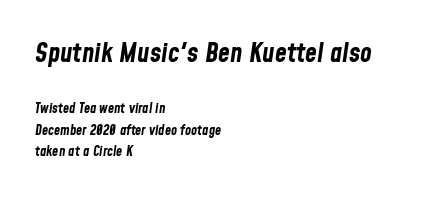
The image shows 27 px bold type, italic (leaning right); set left-aligned, normal line spacing (1.56x), normal letter spacing, not underlined; the first (top) block is 1.93x larger.
